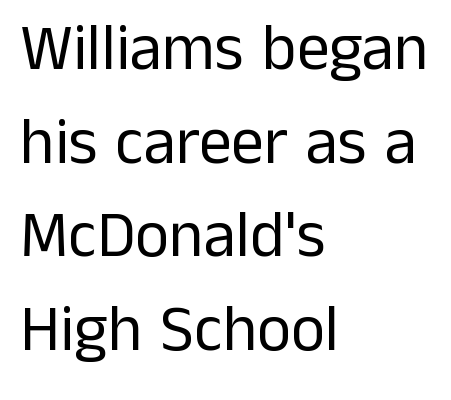
Q: Is the text bold? A: No.
Q: Is the text italic (slanted)? A: No, it is upright.
Q: Is the typeface a serif or a sans-serif typeface? A: Sans-serif.
Q: Is the text underlined? A: No.
Q: How is the paragraph aligned? A: Left-aligned.
Q: Is the spacing between letters normal or unusually wide? A: Normal.
Q: Is the spacing between lines tight, normal or loose? A: Normal.
Q: Width (condensed, normal, or wide)? A: Normal.
Q: Stroke contrast? A: Low.
Q: x-height? A: Medium.
Q: Monospaced? A: No.
